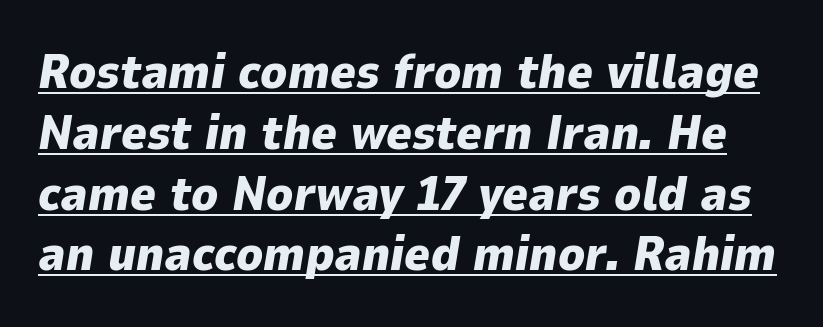
Q: Is the text bold? A: Yes.
Q: Is the text italic (slanted)? A: Yes, it leans right by about 9 degrees.
Q: Is the text underlined? A: Yes.
Q: Is the spacing between letters normal or unusually wide? A: Normal.
Q: Width (condensed, normal, or wide)? A: Normal.
Q: Stroke contrast? A: Low.
Q: x-height? A: Medium.
Q: Monospaced? A: No.
